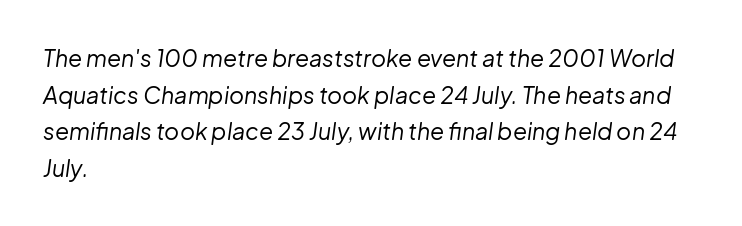
The passage shown leans; its letterforms are oblique. Does the copy run flush right? No — it runs flush left. Just letters on the line, the space beneath them empty. Stems here are at most as thick as an everyday book face. This sample uses plain, unmodified letter spacing.
